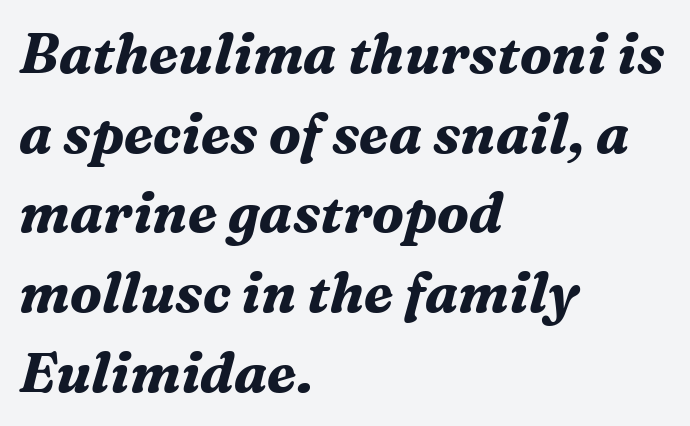
{"serif": "yes", "italic": "yes", "lean": "right", "slant_degrees": 16, "bold": "yes", "weight": "bold", "width": "normal", "stroke_contrast": "medium", "x_height": "medium", "monospaced": "no", "underline": "no", "align": "left", "line_spacing": "normal", "line_spacing_ratio": 1.45, "letter_spacing": "normal", "letter_spacing_em": 0.0, "glyph_px": 55}
